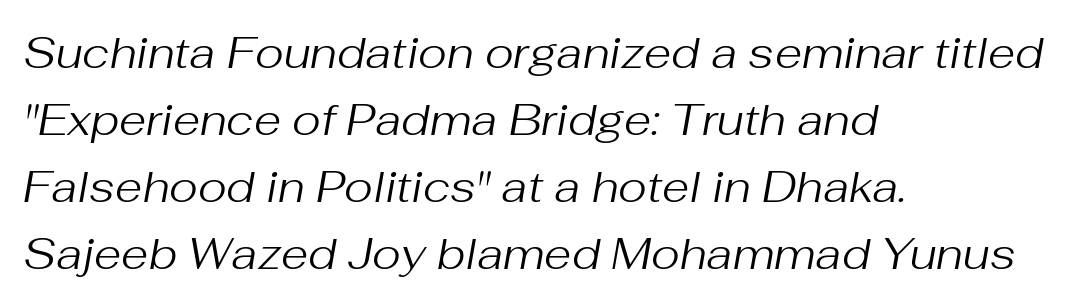
The image shows 44 px regular-weight type, italic (leaning right); set left-aligned, normal line spacing (1.52x), normal letter spacing, not underlined; medium stroke contrast and a medium x-height.
